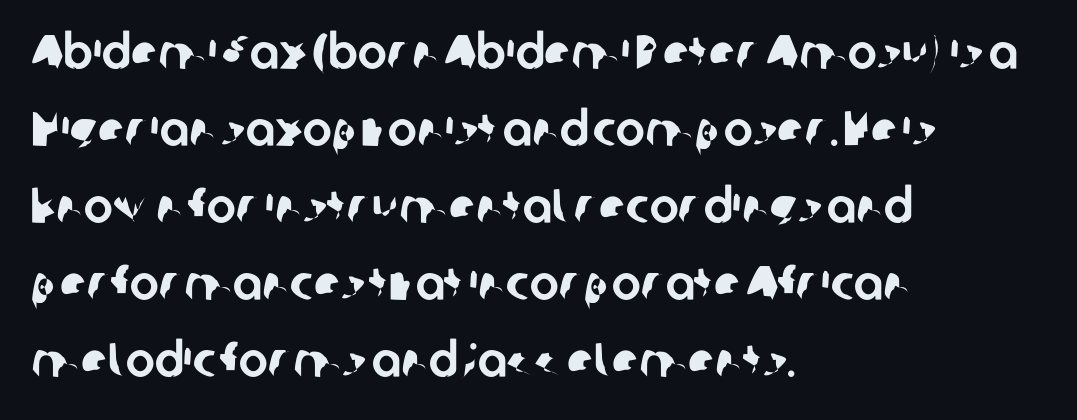
{"serif": "no", "width": "normal", "stroke_contrast": "low", "x_height": "medium", "monospaced": "no", "underline": "no", "align": "left", "line_spacing": "normal", "line_spacing_ratio": 1.57, "letter_spacing": "normal", "letter_spacing_em": 0.0, "glyph_px": 49}
